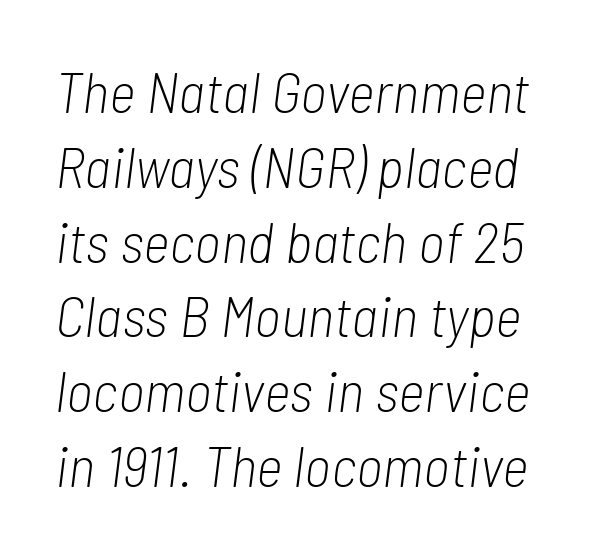
Q: Is the text bold? A: No.
Q: Is the text italic (slanted)? A: Yes, it leans right by about 7 degrees.
Q: Is the text underlined? A: No.
Q: Is the spacing between letters normal or unusually wide? A: Normal.
Q: Is the spacing between lines tight, normal or loose? A: Normal.
Q: Width (condensed, normal, or wide)? A: Condensed.
Q: Stroke contrast? A: Low.
Q: x-height? A: Medium.
Q: Monospaced? A: No.
